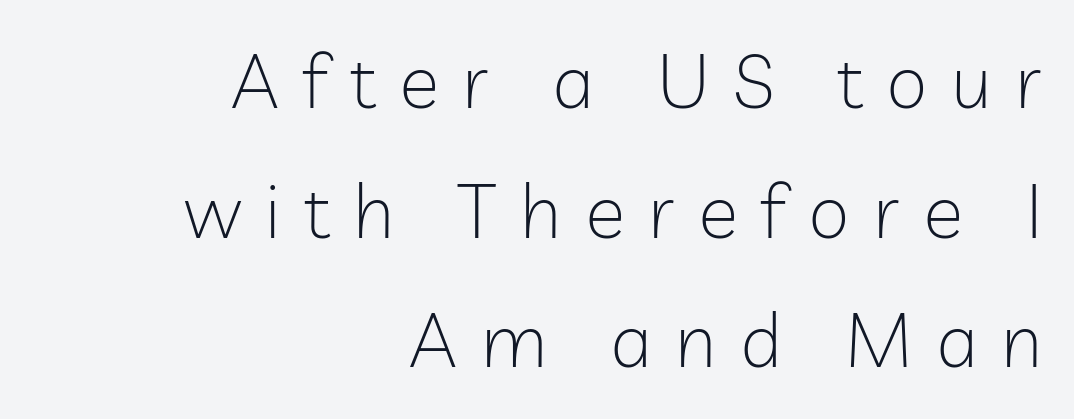
{"serif": "no", "italic": "no", "bold": "no", "weight": "light", "width": "normal", "stroke_contrast": "low", "x_height": "medium", "monospaced": "no", "underline": "no", "align": "right", "line_spacing_ratio": 1.73, "letter_spacing": "wide", "letter_spacing_em": 0.31, "glyph_px": 75}
